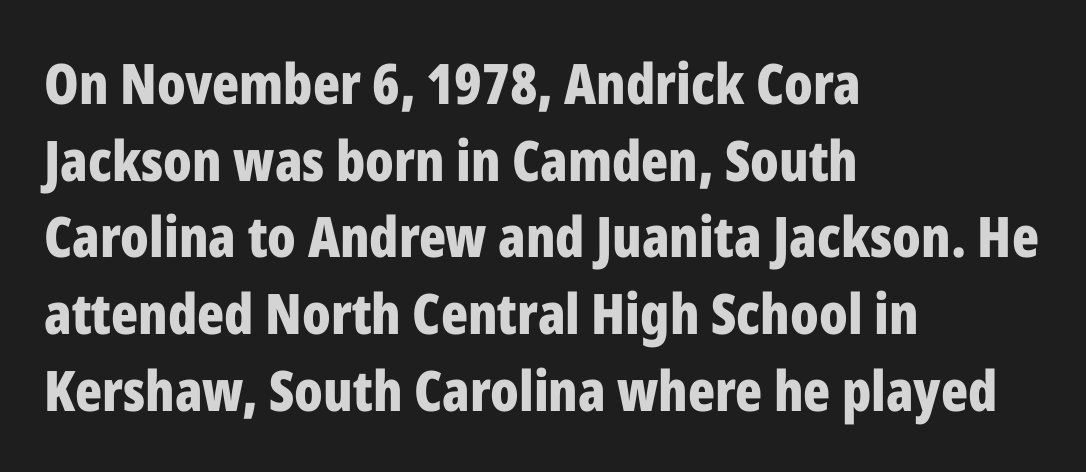
A dark, heavy texture on the line: the type is bold. These lines stack with their left ends in a neat column. Tracking value appears to be zero — textbook default spacing. The face used here is proportionally spaced, like ordinary book or web type. Rule under the text: the space is simply empty.
